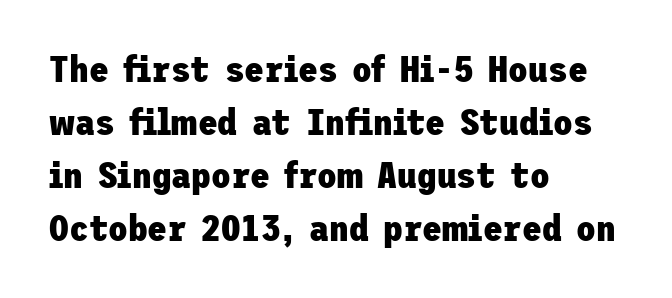
The image shows 36 px heavy sans-serif type, upright; set left-aligned, normal line spacing (1.47x), normal letter spacing, not underlined; low stroke contrast and a medium x-height.
